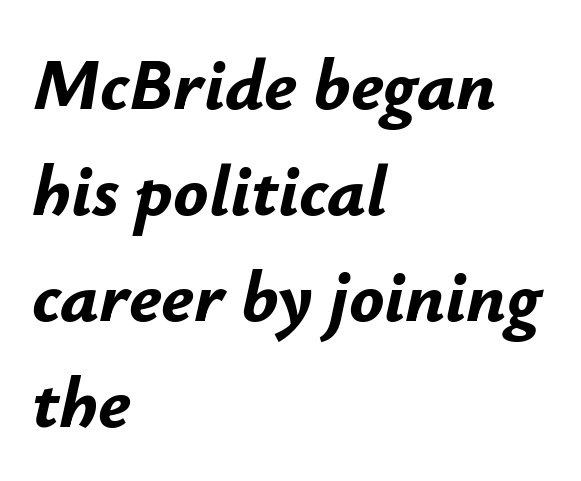
Q: Is the text bold? A: Yes.
Q: Is the text italic (slanted)? A: Yes, it leans right by about 12 degrees.
Q: Is the text underlined? A: No.
Q: How is the paragraph aligned? A: Left-aligned.
Q: Is the spacing between letters normal or unusually wide? A: Normal.
Q: Is the spacing between lines tight, normal or loose? A: Normal.
Q: Width (condensed, normal, or wide)? A: Normal.
Q: Stroke contrast? A: Low.
Q: x-height? A: Small.
Q: Monospaced? A: No.
